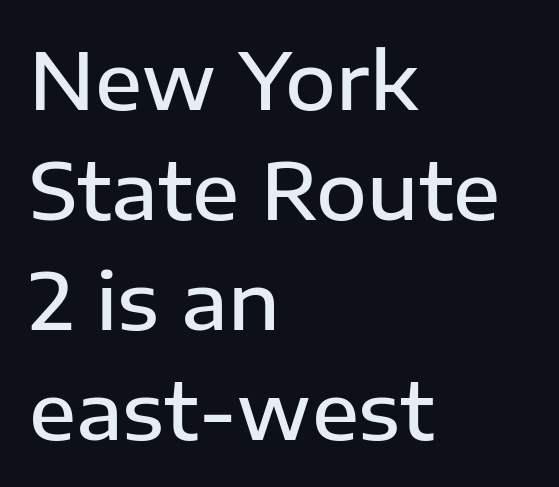
Glyph-to-glyph distance matches everyday printed text. Compared with an ordinary text face, these strokes are moderately heavier — a semibold. Teacher's note: observe the even left margin — that is flush-left alignment. The letters carry no serifs — their stems end cleanly without finishing strokes. Think of a printed novel: that variable character pitch is what you see here. A normal amount of white space separates one row of letters from the next.
